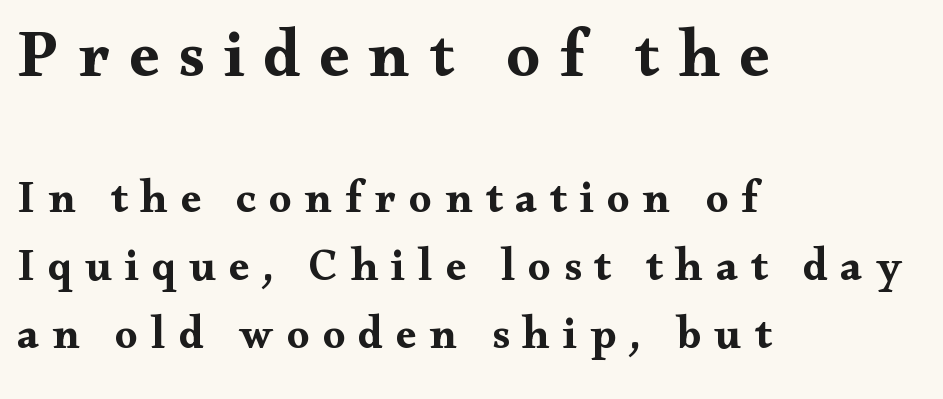
Q: Is the text bold? A: Yes.
Q: Is the text italic (slanted)? A: No, it is upright.
Q: Is the typeface a serif or a sans-serif typeface? A: Serif.
Q: Is the text underlined? A: No.
Q: How is the paragraph aligned? A: Left-aligned.
Q: Is the spacing between letters normal or unusually wide? A: Unusually wide.
Q: Is the spacing between lines tight, normal or loose? A: Normal.
Q: Which block of text is set in a larger size, the first (top) or the second (bottom)? A: The first (top) one.
Q: Width (condensed, normal, or wide)? A: Wide.
Q: Stroke contrast? A: Medium.
Q: x-height? A: Small.
Q: Monospaced? A: No.
